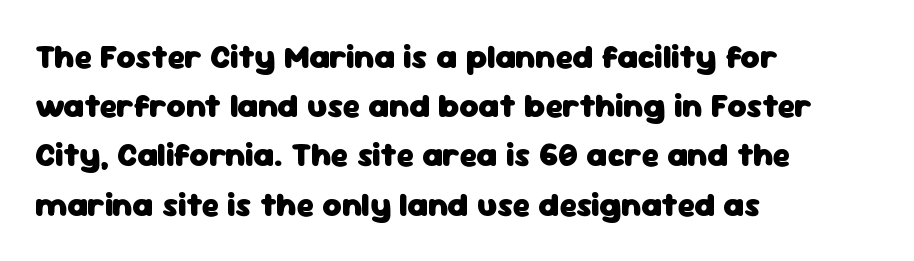
Examine the stroke ends and you'll find no serifs. Nothing unusual about the tracking: characters are spaced as the font intends. This sample is left-justified, so line endings fall wherever the words run out. This sample keeps an unexceptional amount of space between lines. Unlike italic type, these characters show no tilt at all. The string is rendered with underlining switched off.
